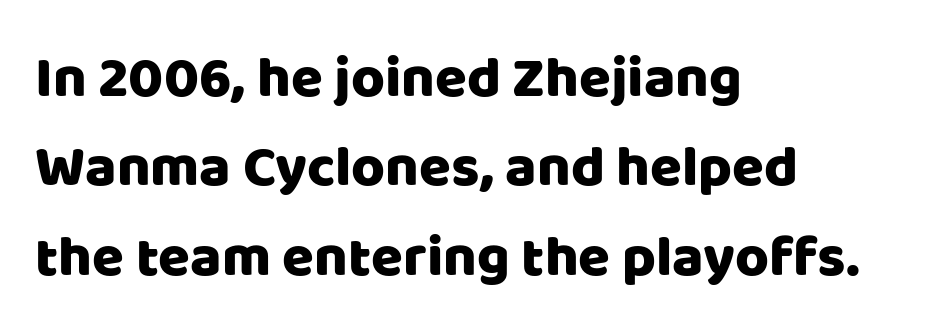
Q: Is the text italic (slanted)? A: No, it is upright.
Q: Is the typeface a serif or a sans-serif typeface? A: Sans-serif.
Q: Is the text underlined? A: No.
Q: How is the paragraph aligned? A: Left-aligned.
Q: Is the spacing between letters normal or unusually wide? A: Normal.
Q: Is the spacing between lines tight, normal or loose? A: Normal.
Q: Width (condensed, normal, or wide)? A: Normal.
Q: Stroke contrast? A: Low.
Q: x-height? A: Large.
Q: Monospaced? A: No.
